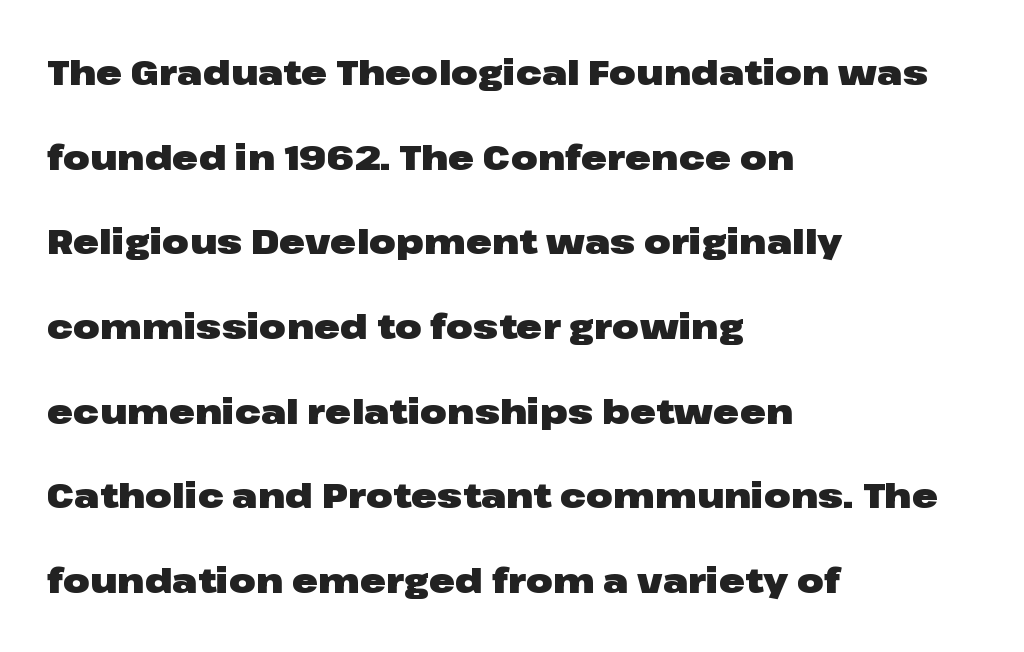
Q: Is the text bold? A: Yes.
Q: Is the text italic (slanted)? A: No, it is upright.
Q: Is the typeface a serif or a sans-serif typeface? A: Sans-serif.
Q: Is the text underlined? A: No.
Q: How is the paragraph aligned? A: Left-aligned.
Q: Is the spacing between letters normal or unusually wide? A: Normal.
Q: Is the spacing between lines tight, normal or loose? A: Loose.
Q: Width (condensed, normal, or wide)? A: Wide.
Q: Stroke contrast? A: Low.
Q: x-height? A: Medium.
Q: Monospaced? A: No.
